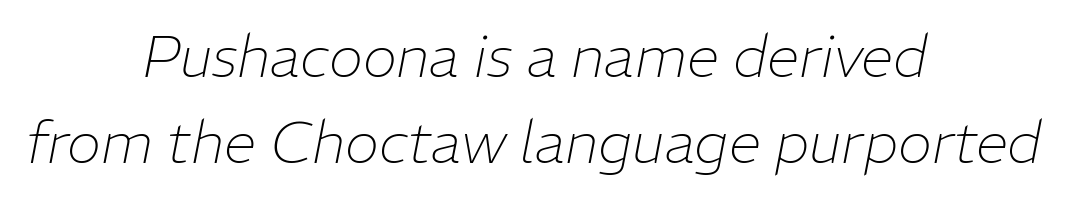
Q: Is the text bold? A: No.
Q: Is the text italic (slanted)? A: Yes, it leans right by about 11 degrees.
Q: Is the text underlined? A: No.
Q: How is the paragraph aligned? A: Centered.
Q: Is the spacing between letters normal or unusually wide? A: Normal.
Q: Is the spacing between lines tight, normal or loose? A: Normal.
Q: Width (condensed, normal, or wide)? A: Normal.
Q: Stroke contrast? A: Low.
Q: x-height? A: Medium.
Q: Monospaced? A: No.
